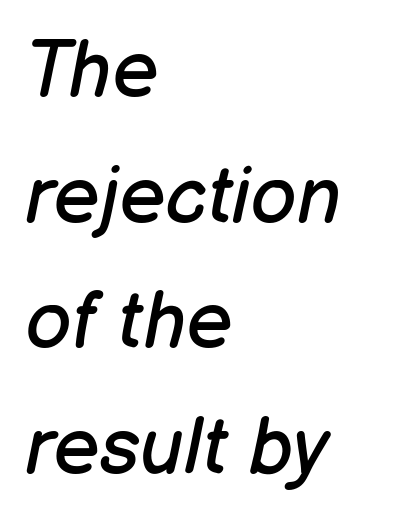
Q: Is the text bold? A: No.
Q: Is the text italic (slanted)? A: Yes, it leans right by about 12 degrees.
Q: Is the text underlined? A: No.
Q: How is the paragraph aligned? A: Left-aligned.
Q: Is the spacing between letters normal or unusually wide? A: Normal.
Q: Is the spacing between lines tight, normal or loose? A: Normal.
Q: Width (condensed, normal, or wide)? A: Normal.
Q: Stroke contrast? A: Low.
Q: x-height? A: Medium.
Q: Monospaced? A: No.
